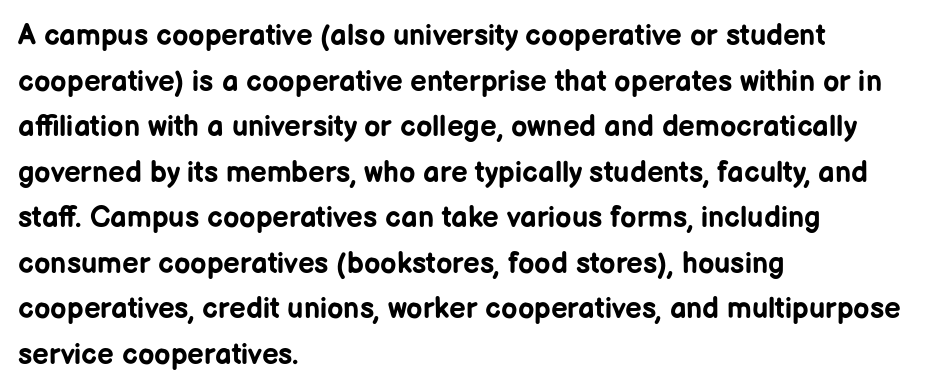
The image shows 29 px bold sans-serif type, upright; set left-aligned, normal line spacing (1.57x), normal letter spacing, not underlined; low stroke contrast and a medium x-height.
